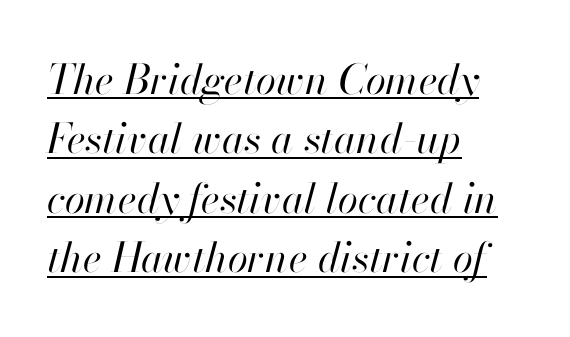
{"italic": "yes", "lean": "right", "slant_degrees": 13, "bold": "no", "weight": "regular", "width": "normal", "stroke_contrast": "high", "x_height": "small", "monospaced": "no", "underline": "yes", "align": "left", "line_spacing": "normal", "line_spacing_ratio": 1.45, "letter_spacing": "normal", "letter_spacing_em": 0.0, "glyph_px": 41}
